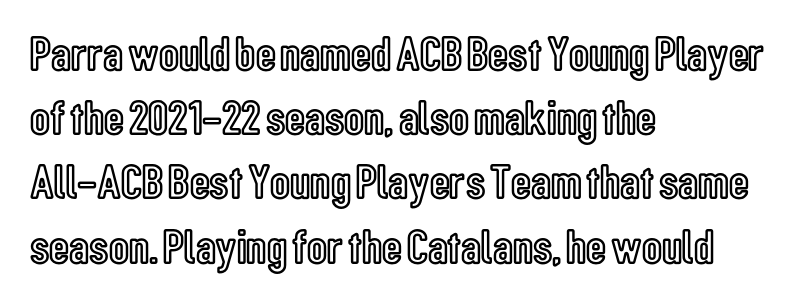
Q: Is the text italic (slanted)? A: No, it is upright.
Q: Is the text underlined? A: No.
Q: How is the paragraph aligned? A: Left-aligned.
Q: Is the spacing between letters normal or unusually wide? A: Normal.
Q: Is the spacing between lines tight, normal or loose? A: Normal.
Q: Width (condensed, normal, or wide)? A: Condensed.
Q: x-height? A: Medium.
Q: Monospaced? A: No.
